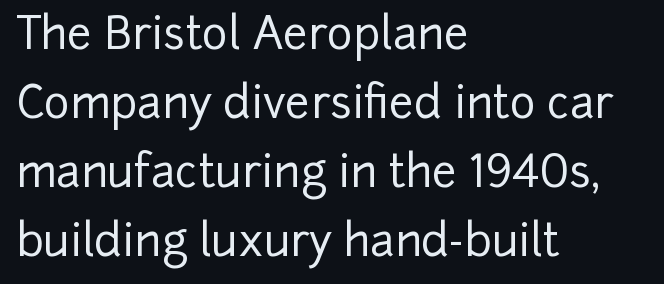
{"serif": "no", "italic": "no", "width": "normal", "stroke_contrast": "low", "x_height": "medium", "monospaced": "no", "underline": "no", "align": "left", "line_spacing": "normal", "line_spacing_ratio": 1.57, "letter_spacing": "normal", "letter_spacing_em": 0.0, "glyph_px": 44}
